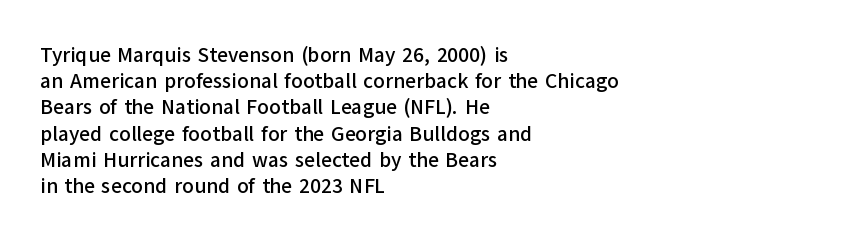
The image shows 21 px text type, upright; set left-aligned, normal line spacing (1.25x), normal letter spacing, not underlined.
